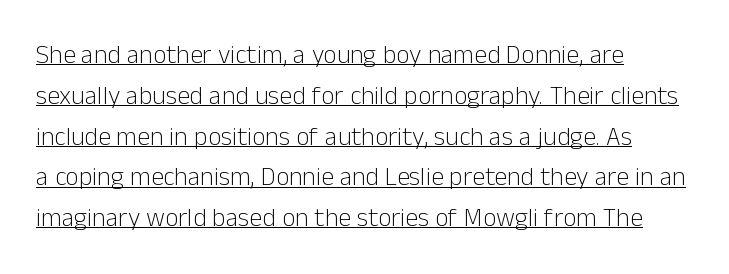
Q: Is the text bold? A: No.
Q: Is the text italic (slanted)? A: No, it is upright.
Q: Is the text underlined? A: Yes.
Q: How is the paragraph aligned? A: Left-aligned.
Q: Is the spacing between letters normal or unusually wide? A: Normal.
Q: Is the spacing between lines tight, normal or loose? A: Normal.
